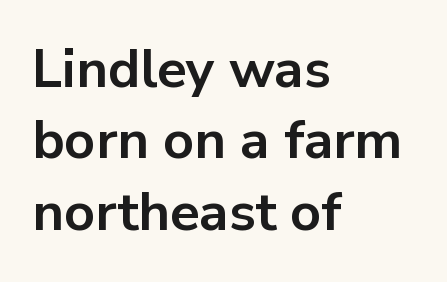
Q: Is the text bold? A: Yes.
Q: Is the text italic (slanted)? A: No, it is upright.
Q: Is the typeface a serif or a sans-serif typeface? A: Sans-serif.
Q: Is the text underlined? A: No.
Q: How is the paragraph aligned? A: Left-aligned.
Q: Is the spacing between letters normal or unusually wide? A: Normal.
Q: Is the spacing between lines tight, normal or loose? A: Normal.
Q: Width (condensed, normal, or wide)? A: Normal.
Q: Stroke contrast? A: Low.
Q: x-height? A: Medium.
Q: Monospaced? A: No.
